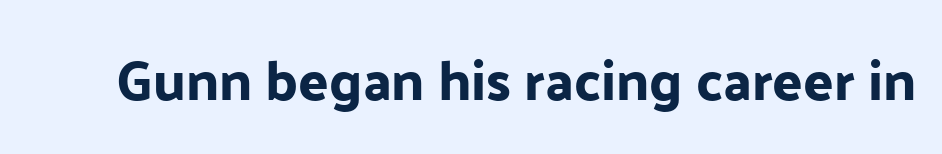
{"serif": "no", "italic": "no", "width": "normal", "stroke_contrast": "low", "x_height": "medium", "monospaced": "no", "underline": "no", "letter_spacing": "normal", "letter_spacing_em": 0.0, "glyph_px": 56}
